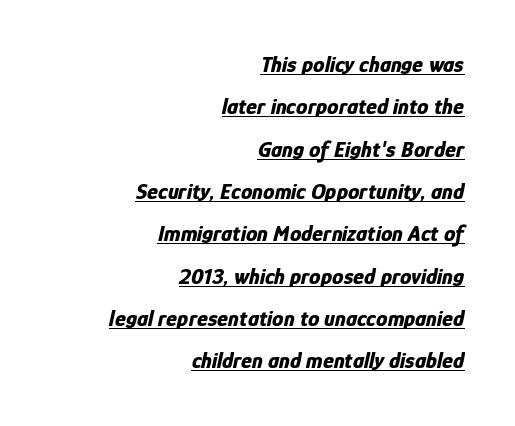
The image shows 23 px bold type, italic (leaning right); set right-aligned, line spacing 1.84x, normal letter spacing, underlined.
